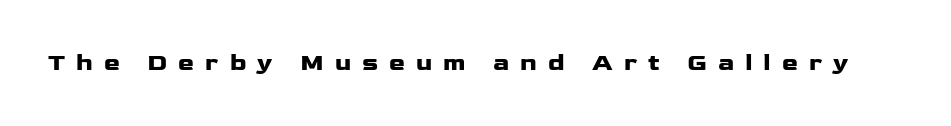
{"italic": "no", "bold": "yes", "underline": "no", "letter_spacing": "wide", "letter_spacing_em": 0.46, "glyph_px": 24}
